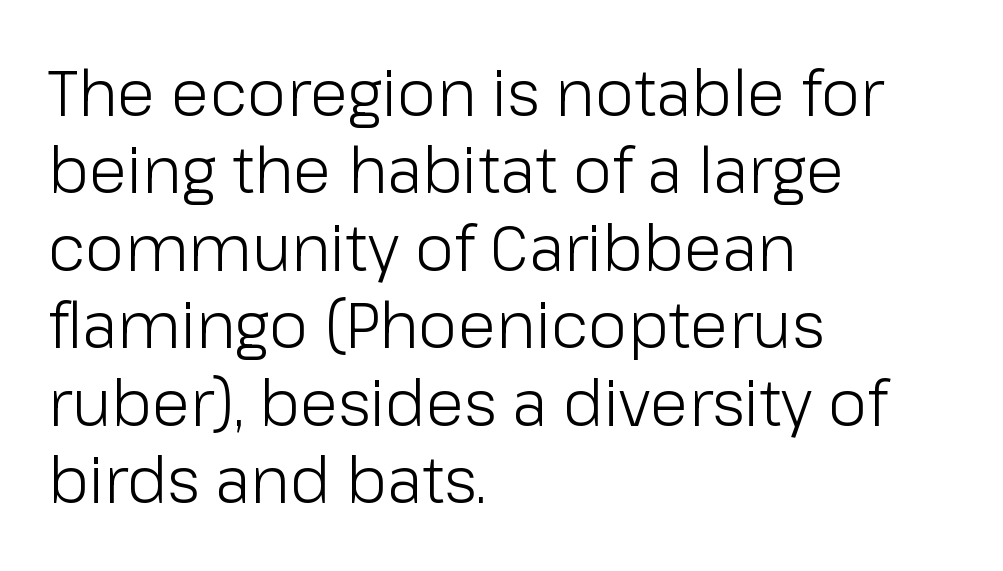
A typesetter would call this zero additional tracking. Honestly, there is no underline to notice here at all. Serif or sans? Sans — the stroke terminals are bare. The passage shown is typed in a proportional face where columns would drift. Casual observation: everything's shoved over to the left.
